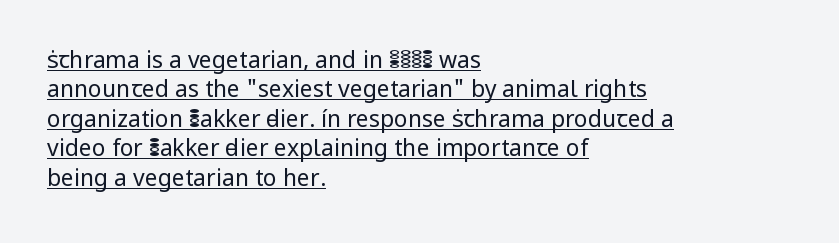
Q: Is the text bold? A: No.
Q: Is the text italic (slanted)? A: No, it is upright.
Q: Is the text underlined? A: Yes.
Q: How is the paragraph aligned? A: Left-aligned.
Q: Is the spacing between letters normal or unusually wide? A: Normal.
Q: Is the spacing between lines tight, normal or loose? A: Normal.
